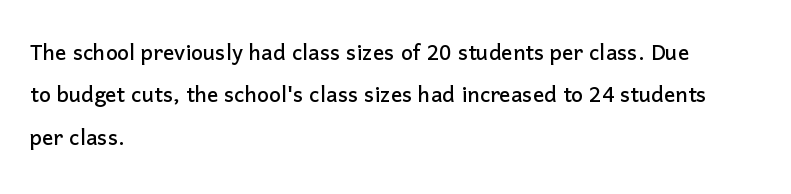
Q: Is the text italic (slanted)? A: No, it is upright.
Q: Is the typeface a serif or a sans-serif typeface? A: Sans-serif.
Q: Is the text underlined? A: No.
Q: How is the paragraph aligned? A: Left-aligned.
Q: Is the spacing between letters normal or unusually wide? A: Normal.
Q: Is the spacing between lines tight, normal or loose? A: Normal.
Q: Width (condensed, normal, or wide)? A: Normal.
Q: Stroke contrast? A: Low.
Q: x-height? A: Medium.
Q: Monospaced? A: No.
